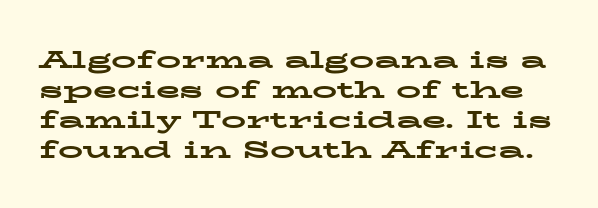
The image shows 25 px bold type, upright; set line spacing 1.2x, normal letter spacing, not underlined.
